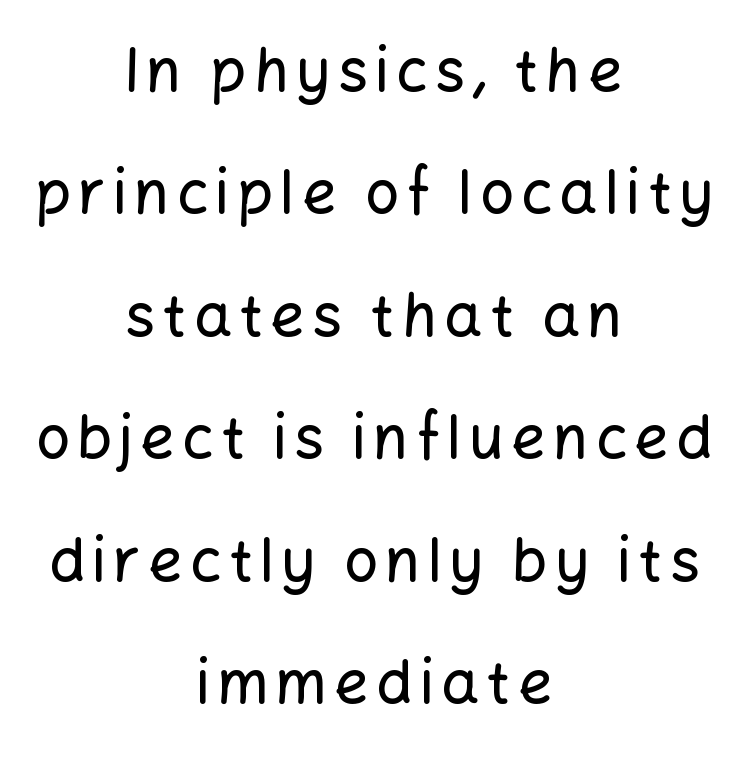
{"serif": "no", "italic": "no", "width": "normal", "stroke_contrast": "low", "x_height": "medium", "monospaced": "no", "underline": "no", "align": "center", "line_spacing": "loose", "line_spacing_ratio": 2.04, "glyph_px": 60}
